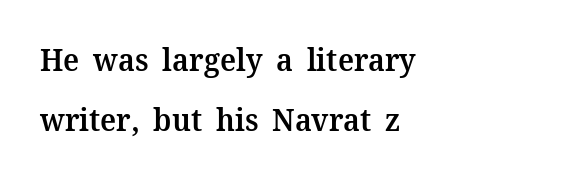
The image shows 31 px semibold serif type, upright; set left-aligned, loose line spacing (1.93x), normal letter spacing, not underlined; medium stroke contrast and a medium x-height.
